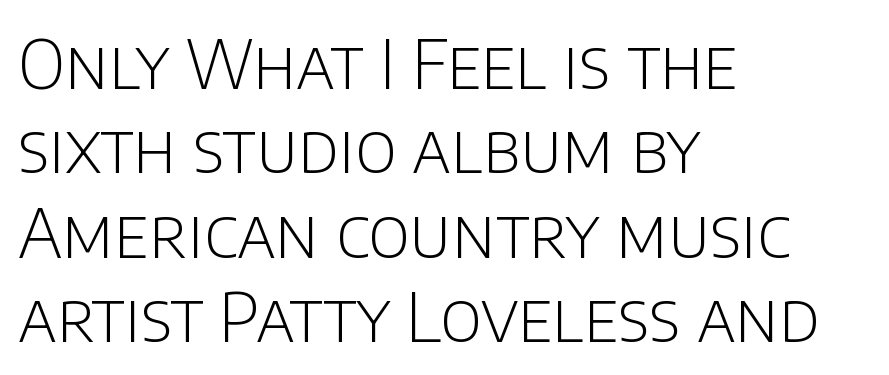
The specimen omits any rule beneath the text block's lines. Stems here are at most as thick as an everyday book face. Reading down the block, your eye returns to a fixed left position each line. Classification — sans serif.
